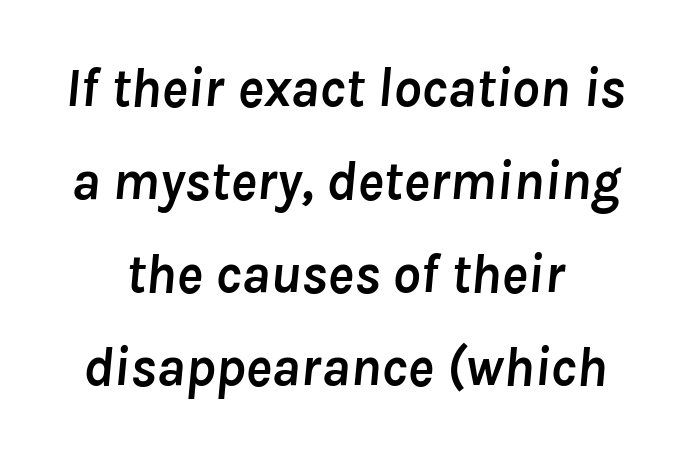
The image shows 55 px semibold type, italic (leaning right); set centered, normal line spacing (1.69x), normal letter spacing, not underlined; low stroke contrast and a medium x-height.
